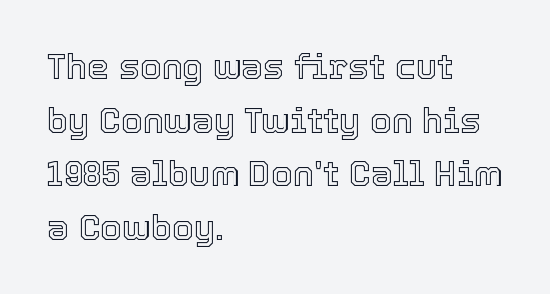
The image shows 35 px text type, upright; set left-aligned, normal line spacing (1.53x), normal letter spacing, not underlined; a medium x-height.
